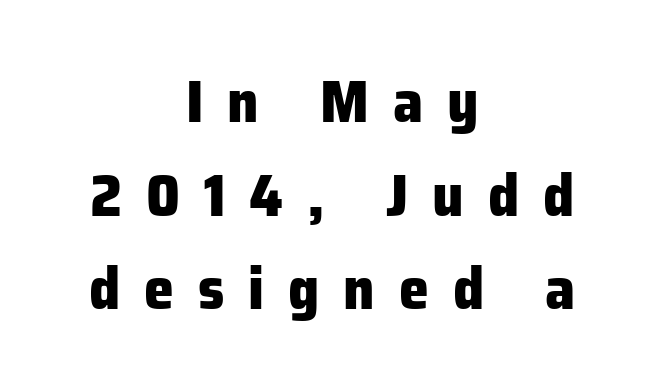
The image shows 60 px heavy sans-serif type, upright; set centered, normal line spacing (1.56x), unusually wide letter spacing (+0.4 em), not underlined; low stroke contrast and a medium x-height.
